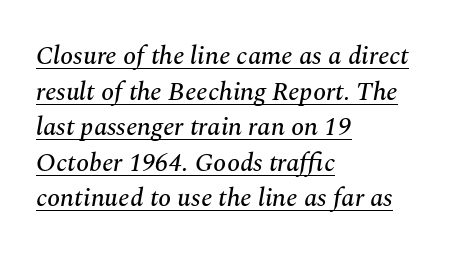
Q: Is the text italic (slanted)? A: Yes, it leans right by about 10 degrees.
Q: Is the text underlined? A: Yes.
Q: How is the paragraph aligned? A: Left-aligned.
Q: Is the spacing between letters normal or unusually wide? A: Normal.
Q: Is the spacing between lines tight, normal or loose? A: Normal.
